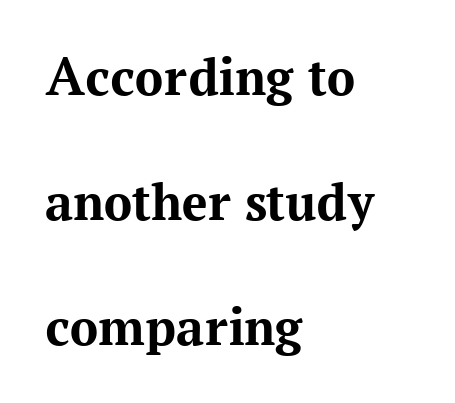
The image shows 56 px bold serif type, upright; set left-aligned, loose line spacing (2.23x), normal letter spacing, not underlined; medium stroke contrast and a medium x-height.
